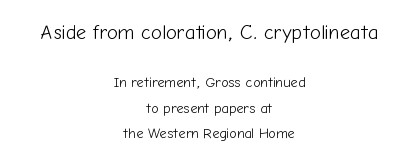
The image shows 20 px text type, upright; set centered, line spacing 1.81x, normal letter spacing, not underlined; the first (top) block is 1.43x larger.
